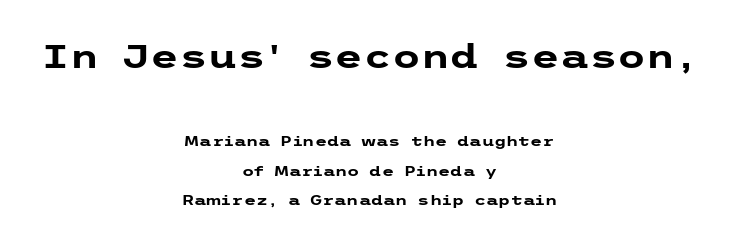
Q: Is the text bold? A: Yes.
Q: Is the text italic (slanted)? A: No, it is upright.
Q: Is the typeface a serif or a sans-serif typeface? A: Sans-serif.
Q: Is the text underlined? A: No.
Q: How is the paragraph aligned? A: Centered.
Q: Is the spacing between letters normal or unusually wide? A: Normal.
Q: Is the spacing between lines tight, normal or loose? A: Loose.
Q: Which block of text is set in a larger size, the first (top) or the second (bottom)? A: The first (top) one.
Q: Width (condensed, normal, or wide)? A: Wide.
Q: Stroke contrast? A: Low.
Q: x-height? A: Medium.
